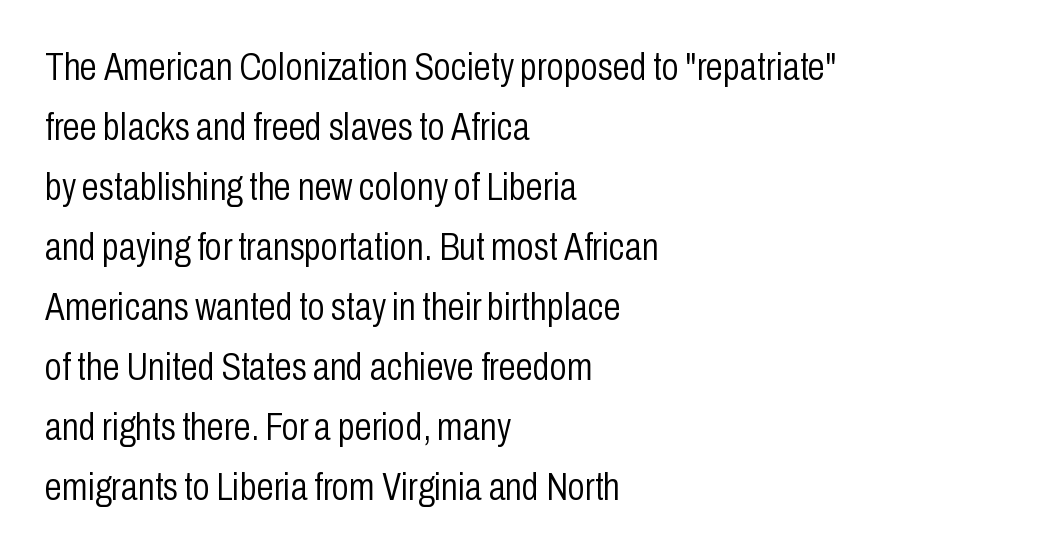
The image shows 39 px light, condensed sans-serif type, upright; set left-aligned, normal line spacing (1.54x), normal letter spacing, not underlined; low stroke contrast and a medium x-height.
